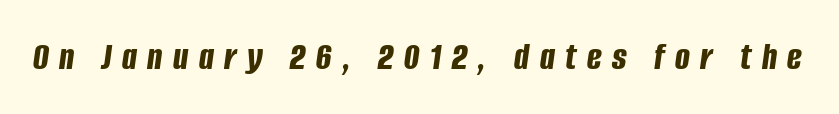
Proportional: the letters do not fall into vertical columns. Emphasis by weight is at full strength: bold. The tracking reads as deliberately expanded to a designer's eye. The space directly below the letters is spotless. Slant detected: the letters are inclined.
